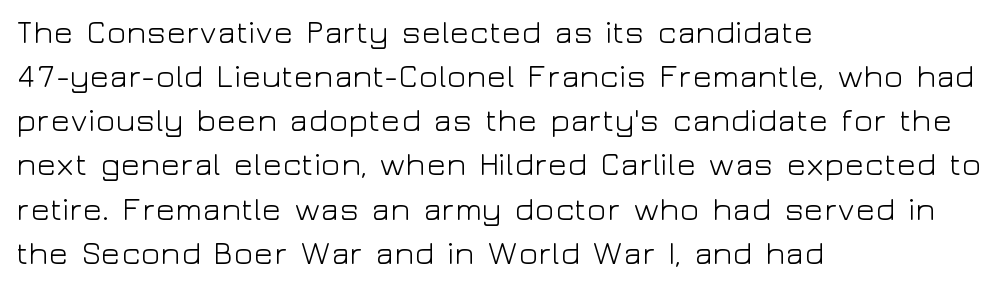
Q: Is the text bold? A: No.
Q: Is the text italic (slanted)? A: No, it is upright.
Q: Is the typeface a serif or a sans-serif typeface? A: Sans-serif.
Q: Is the text underlined? A: No.
Q: How is the paragraph aligned? A: Left-aligned.
Q: Is the spacing between letters normal or unusually wide? A: Normal.
Q: Is the spacing between lines tight, normal or loose? A: Normal.
Q: Width (condensed, normal, or wide)? A: Wide.
Q: Stroke contrast? A: Low.
Q: x-height? A: Medium.
Q: Monospaced? A: No.
